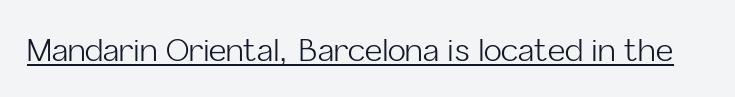
Q: Is the text bold? A: No.
Q: Is the text italic (slanted)? A: No, it is upright.
Q: Is the typeface a serif or a sans-serif typeface? A: Sans-serif.
Q: Is the text underlined? A: Yes.
Q: Is the spacing between letters normal or unusually wide? A: Normal.
Q: Width (condensed, normal, or wide)? A: Normal.
Q: Stroke contrast? A: Low.
Q: x-height? A: Medium.
Q: Monospaced? A: No.
